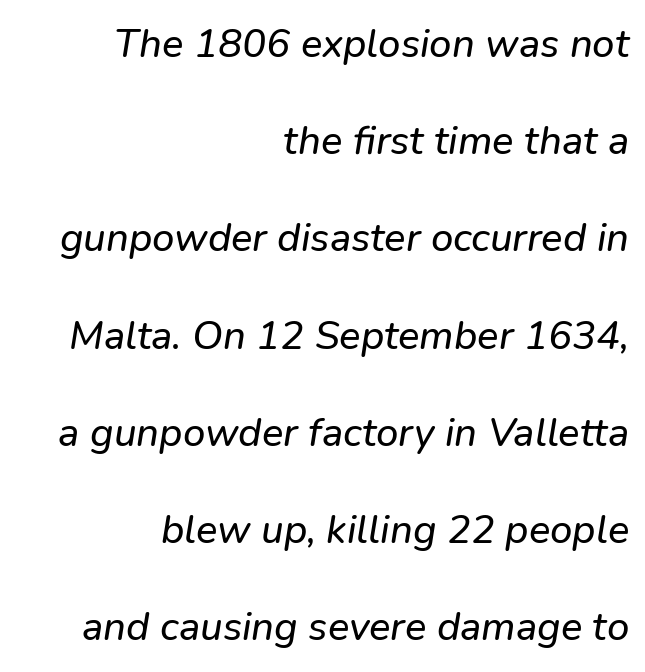
{"italic": "yes", "lean": "right", "slant_degrees": 9, "width": "normal", "stroke_contrast": "low", "x_height": "medium", "monospaced": "no", "underline": "no", "align": "right", "line_spacing": "loose", "line_spacing_ratio": 2.43, "letter_spacing": "normal", "letter_spacing_em": 0.0, "glyph_px": 40}
